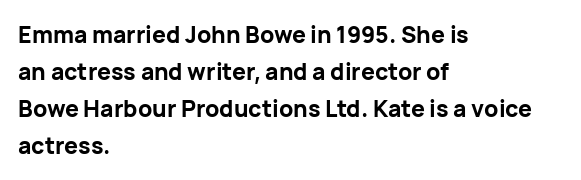
Typesetter's note: full bold, strokes at maximum text heaviness. The gaps between neighbouring characters are ordinary and unremarkable. The letters stand straight up with perfectly vertical stems. This sample keeps an unexceptional amount of space between lines. The zone under the glyphs is completely vacant.
